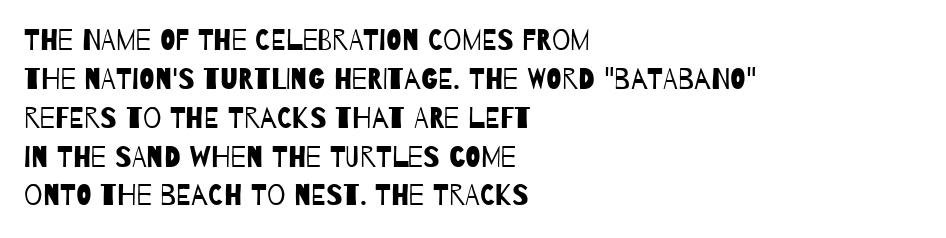
This sample uses a sans-serif face. Caption: multi-line text, flush left, ragged right. These lines are rendered in a variable-pitch font. Each new line begins a customary step beneath the previous one. Nothing unusual about the tracking: characters are spaced as the font intends.
